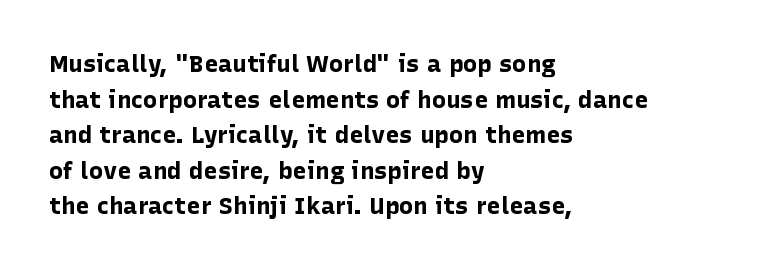
Q: Is the text bold? A: Yes.
Q: Is the text italic (slanted)? A: No, it is upright.
Q: Is the text underlined? A: No.
Q: How is the paragraph aligned? A: Left-aligned.
Q: Is the spacing between letters normal or unusually wide? A: Normal.
Q: Is the spacing between lines tight, normal or loose? A: Normal.
